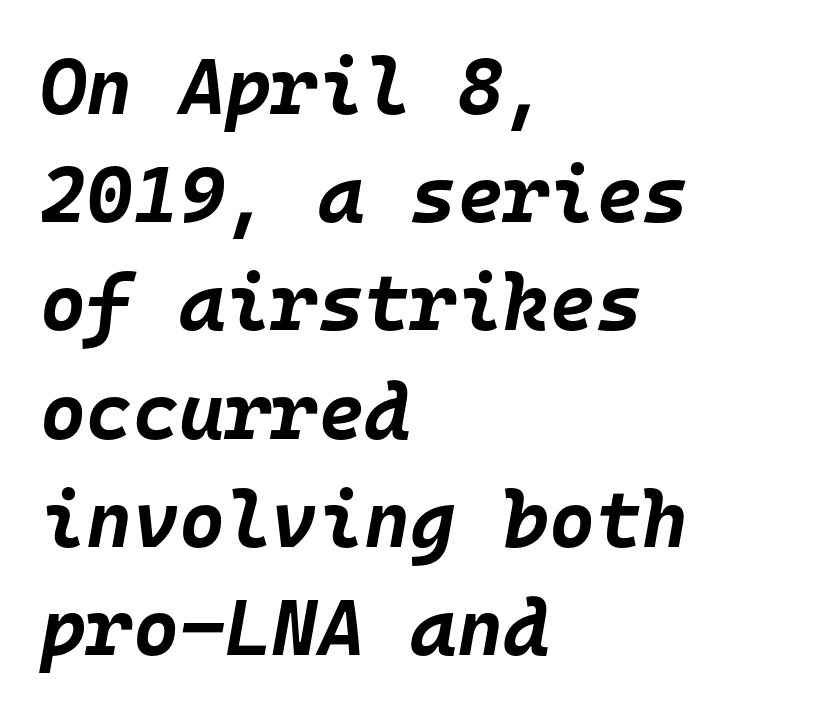
Q: Is the text bold? A: Yes.
Q: Is the text italic (slanted)? A: Yes, it leans right by about 10 degrees.
Q: Is the text underlined? A: No.
Q: How is the paragraph aligned? A: Left-aligned.
Q: Is the spacing between letters normal or unusually wide? A: Normal.
Q: Is the spacing between lines tight, normal or loose? A: Normal.
Q: Width (condensed, normal, or wide)? A: Normal.
Q: Stroke contrast? A: Low.
Q: x-height? A: Large.
Q: Monospaced? A: Yes.
